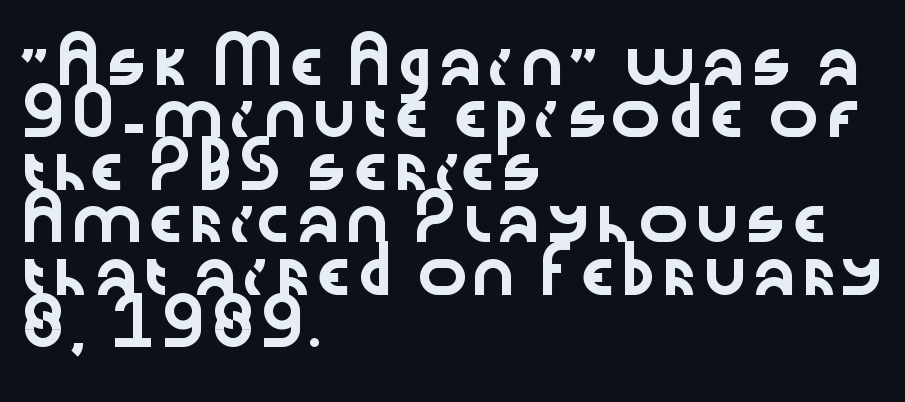
Q: Is the text italic (slanted)? A: No, it is upright.
Q: Is the typeface a serif or a sans-serif typeface? A: Sans-serif.
Q: Is the text underlined? A: No.
Q: How is the paragraph aligned? A: Left-aligned.
Q: Is the spacing between letters normal or unusually wide? A: Normal.
Q: Width (condensed, normal, or wide)? A: Wide.
Q: Stroke contrast? A: Low.
Q: x-height? A: Medium.
Q: Monospaced? A: No.
